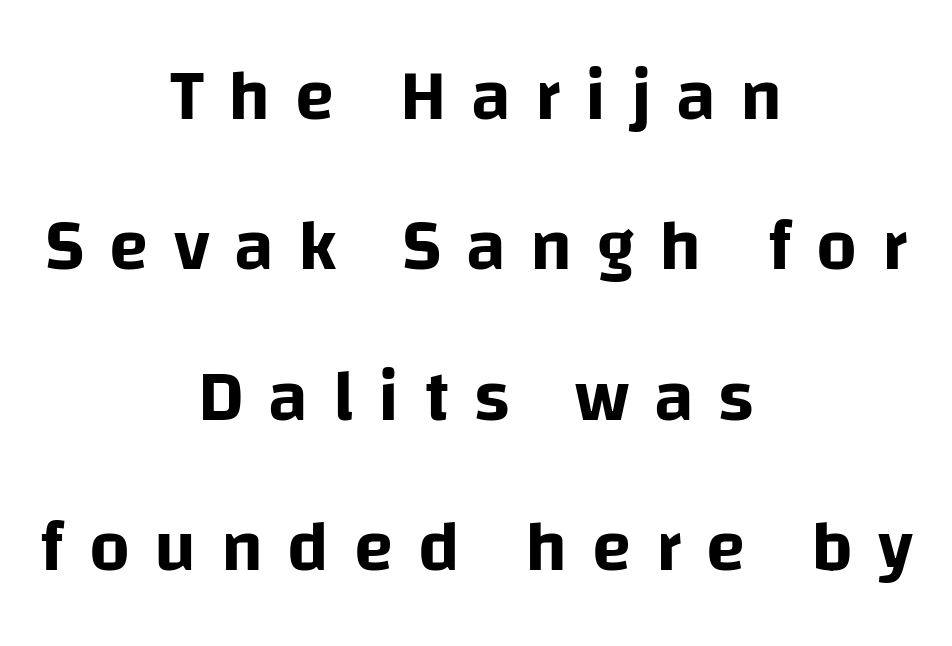
The image shows 72 px sans-serif type, upright; set centered, loose line spacing (2.09x), unusually wide letter spacing (+0.34 em), not underlined; low stroke contrast and a large x-height.
